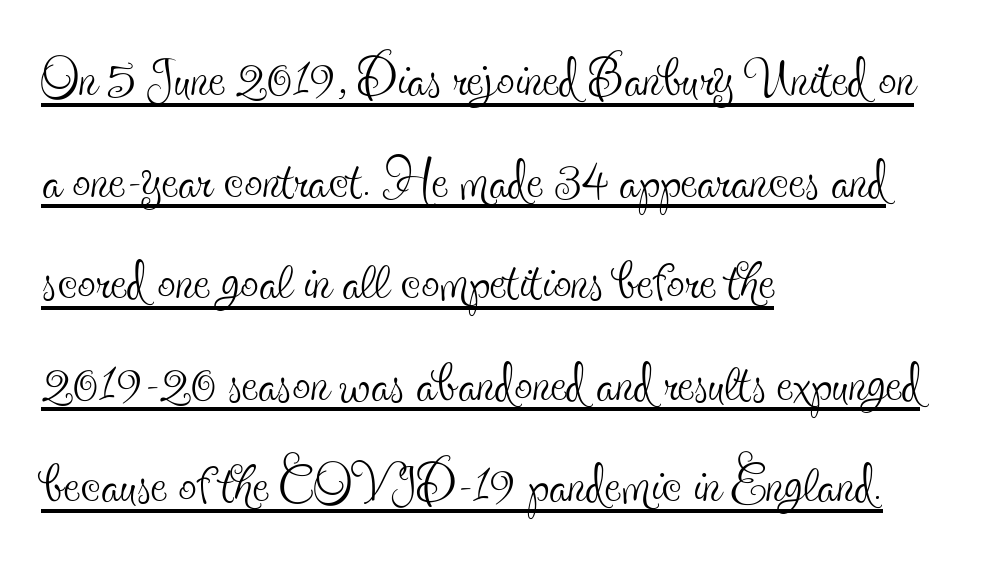
{"serif": "yes", "bold": "no", "weight": "thin", "width": "condensed", "x_height": "small", "monospaced": "no", "underline": "yes", "align": "left", "line_spacing": "normal", "line_spacing_ratio": 1.41, "letter_spacing": "normal", "letter_spacing_em": 0.0, "glyph_px": 72}
